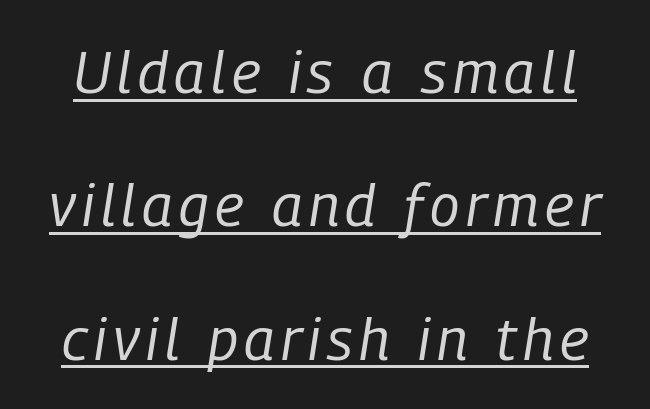
Q: Is the text bold? A: No.
Q: Is the text italic (slanted)? A: Yes, it leans right by about 9 degrees.
Q: Is the text underlined? A: Yes.
Q: Is the spacing between lines tight, normal or loose? A: Loose.
Q: Width (condensed, normal, or wide)? A: Condensed.
Q: Stroke contrast? A: Low.
Q: x-height? A: Medium.
Q: Monospaced? A: No.
